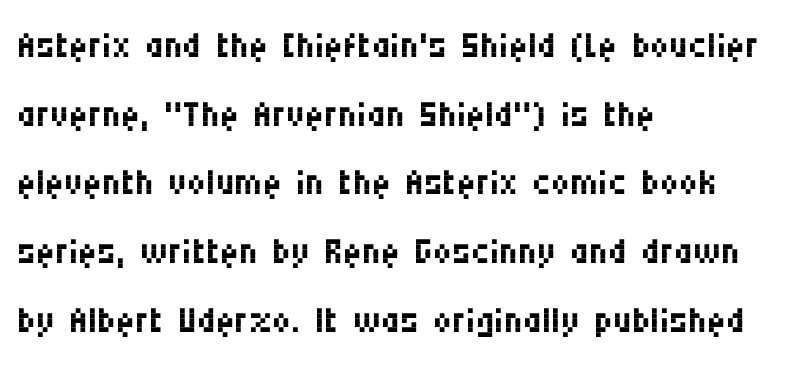
{"serif": "no", "italic": "no", "bold": "no", "weight": "regular", "width": "condensed", "stroke_contrast": "medium", "x_height": "large", "monospaced": "no", "underline": "no", "align": "left", "line_spacing": "normal", "line_spacing_ratio": 1.32, "letter_spacing": "normal", "letter_spacing_em": 0.0, "glyph_px": 52}
